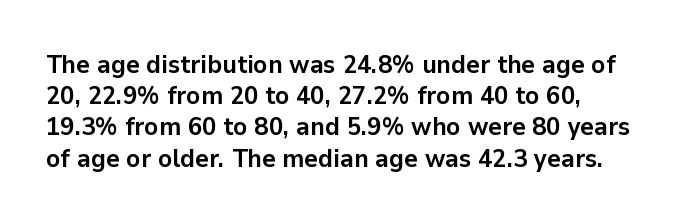
Q: Is the text bold? A: Yes.
Q: Is the text italic (slanted)? A: No, it is upright.
Q: Is the text underlined? A: No.
Q: Is the spacing between letters normal or unusually wide? A: Normal.
